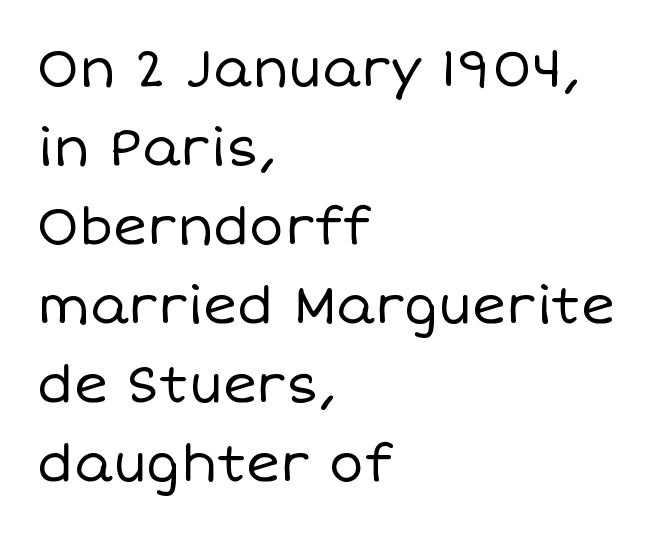
Reading down the block, your eye returns to a fixed left position each line. These lines are rendered in a variable-pitch font. Notice how the stems are strictly vertical — no italics here. You could call the tracking neutral — neither tight nor loose. Letters have the restrained weight of plain body copy at most. Descenders are the only things crossing below the line.
